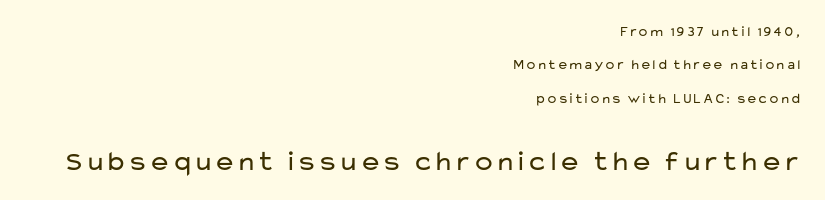
The image shows 28 px regular-weight, wide sans-serif type, upright; set right-aligned, loose line spacing (2.39x), normal letter spacing, not underlined; the second (bottom) block is 2.0x larger; low stroke contrast and a medium x-height.
